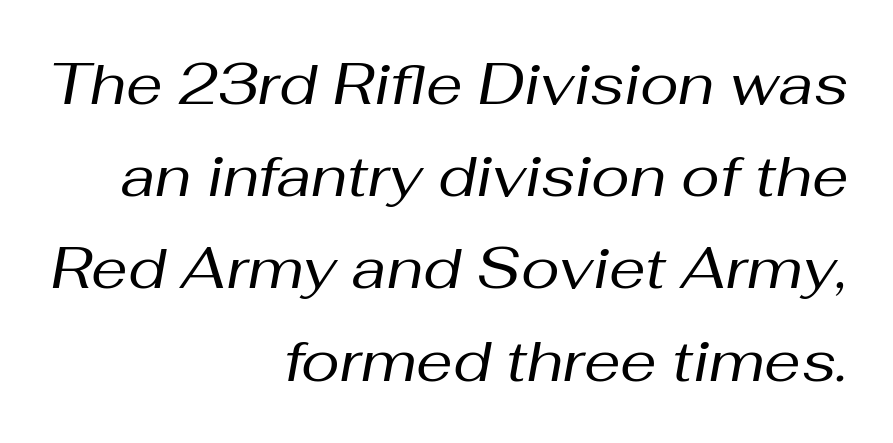
Q: Is the text bold? A: No.
Q: Is the text italic (slanted)? A: Yes, it leans right by about 10 degrees.
Q: Is the text underlined? A: No.
Q: How is the paragraph aligned? A: Right-aligned.
Q: Is the spacing between letters normal or unusually wide? A: Normal.
Q: Is the spacing between lines tight, normal or loose? A: Normal.
Q: Width (condensed, normal, or wide)? A: Normal.
Q: Stroke contrast? A: Medium.
Q: x-height? A: Medium.
Q: Monospaced? A: No.
